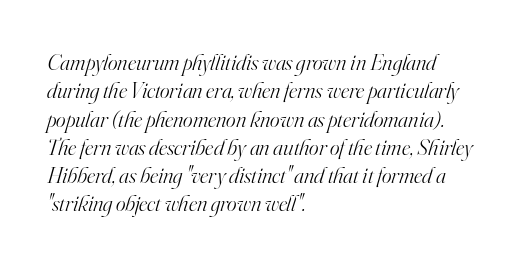
Heaviness? Minimal to ordinary, like unemphasized prose. This is oblique type, the kind used for emphasis or titles. Nothing unusual about the tracking: characters are spaced as the font intends. The text block is weighted toward the left margin, trailing off unevenly rightward.
